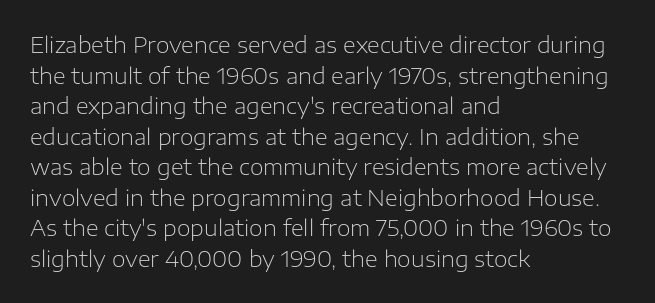
Here the glyphs are tracked normally, forming tight word shapes. This sample keeps an unexceptional amount of space between lines. Every character sits straight up, as roman type does. Each stroke keeps to a modest, everyday thickness or less. This rendering uses left alignment, leaving the right contour irregular. Descenders are the only things crossing below the line.
